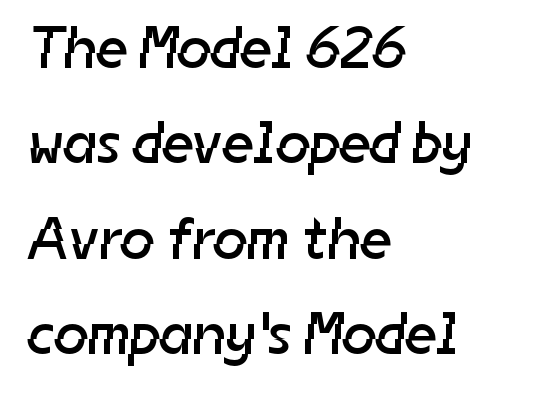
The image shows 60 px regular-weight sans-serif type; set left-aligned, normal line spacing (1.59x), normal letter spacing, not underlined; low stroke contrast and a medium x-height.
